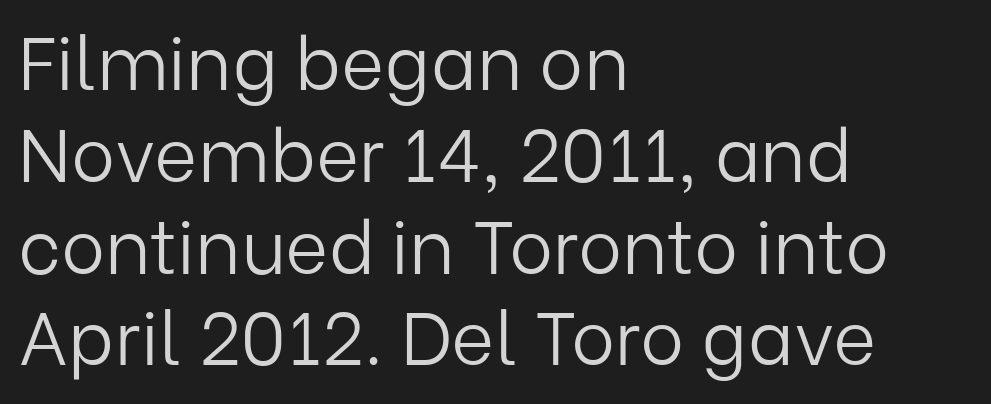
Line beginnings align vertically; line endings do not. A light-to-regular cut is what we see here. The specimen omits any rule beneath the text block's lines. These lines are rendered in a variable-pitch font.
